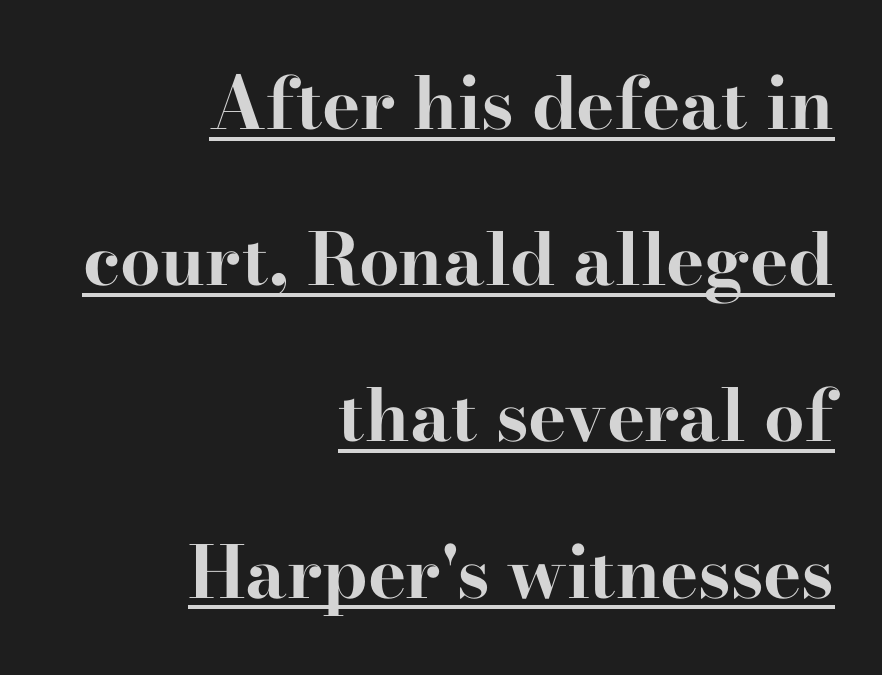
The image shows 72 px bold, wide serif type, upright; set right-aligned, loose line spacing (2.17x), normal letter spacing, underlined; high stroke contrast and a small x-height.
